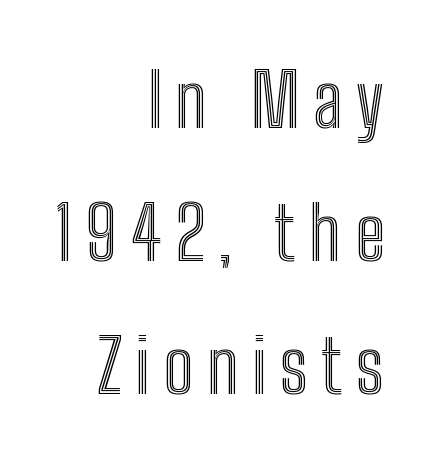
{"italic": "no", "width": "condensed", "x_height": "medium", "monospaced": "no", "underline": "no", "align": "right", "line_spacing_ratio": 1.8, "glyph_px": 74}
